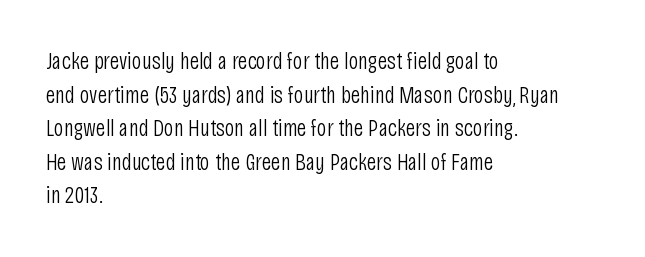
{"italic": "no", "bold": "no", "underline": "no", "align": "left", "line_spacing": "normal", "line_spacing_ratio": 1.4, "letter_spacing": "normal", "letter_spacing_em": 0.0, "glyph_px": 24}
